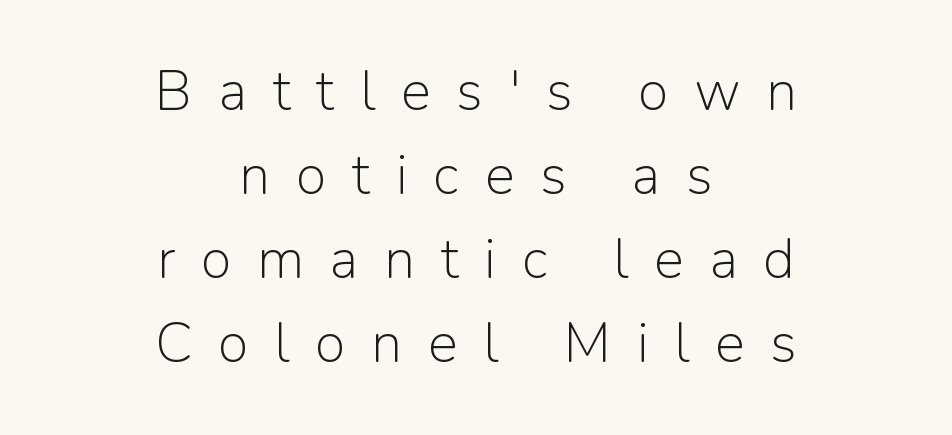
{"serif": "no", "italic": "no", "bold": "no", "weight": "light", "width": "normal", "stroke_contrast": "low", "x_height": "medium", "monospaced": "no", "underline": "no", "align": "center", "line_spacing": "normal", "line_spacing_ratio": 1.5, "letter_spacing": "wide", "letter_spacing_em": 0.46, "glyph_px": 56}
